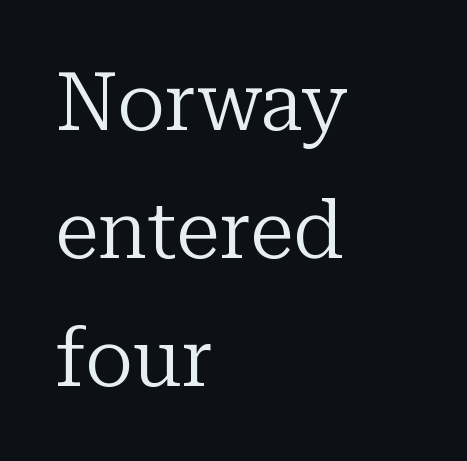
{"serif": "yes", "italic": "no", "bold": "no", "weight": "regular", "width": "normal", "stroke_contrast": "low", "x_height": "medium", "monospaced": "no", "underline": "no", "align": "left", "line_spacing": "normal", "line_spacing_ratio": 1.6, "letter_spacing": "normal", "letter_spacing_em": 0.0, "glyph_px": 80}
